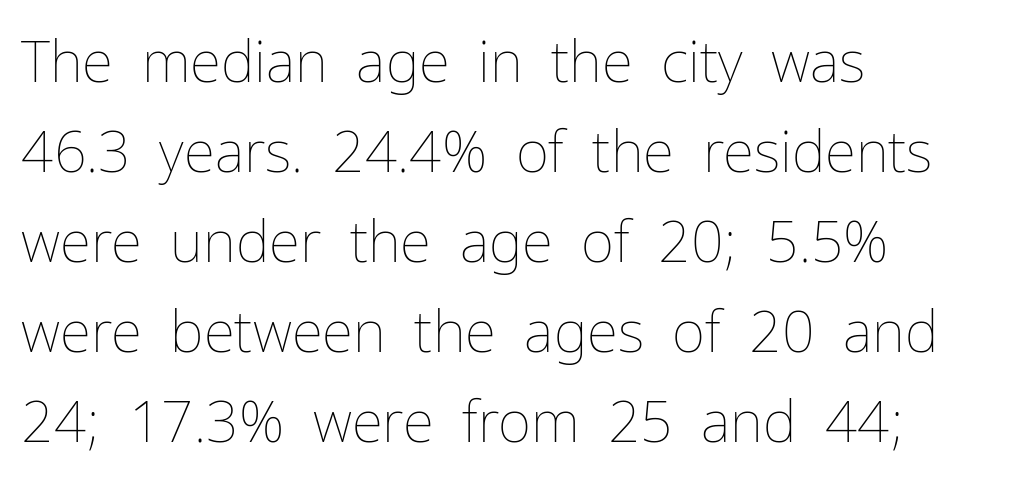
The image shows 57 px thin type, upright; set left-aligned, normal line spacing (1.58x), normal letter spacing, not underlined; low stroke contrast and a medium x-height.
